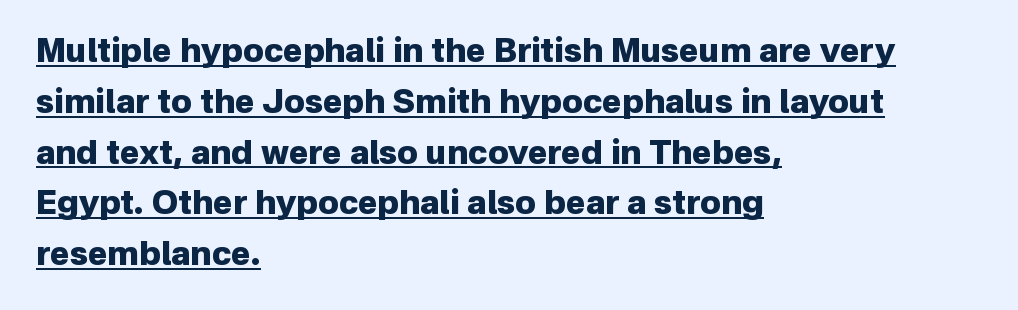
Q: Is the text bold? A: Yes.
Q: Is the text italic (slanted)? A: No, it is upright.
Q: Is the typeface a serif or a sans-serif typeface? A: Sans-serif.
Q: Is the text underlined? A: Yes.
Q: How is the paragraph aligned? A: Left-aligned.
Q: Is the spacing between letters normal or unusually wide? A: Normal.
Q: Is the spacing between lines tight, normal or loose? A: Normal.
Q: Width (condensed, normal, or wide)? A: Normal.
Q: Stroke contrast? A: Low.
Q: x-height? A: Medium.
Q: Monospaced? A: No.
